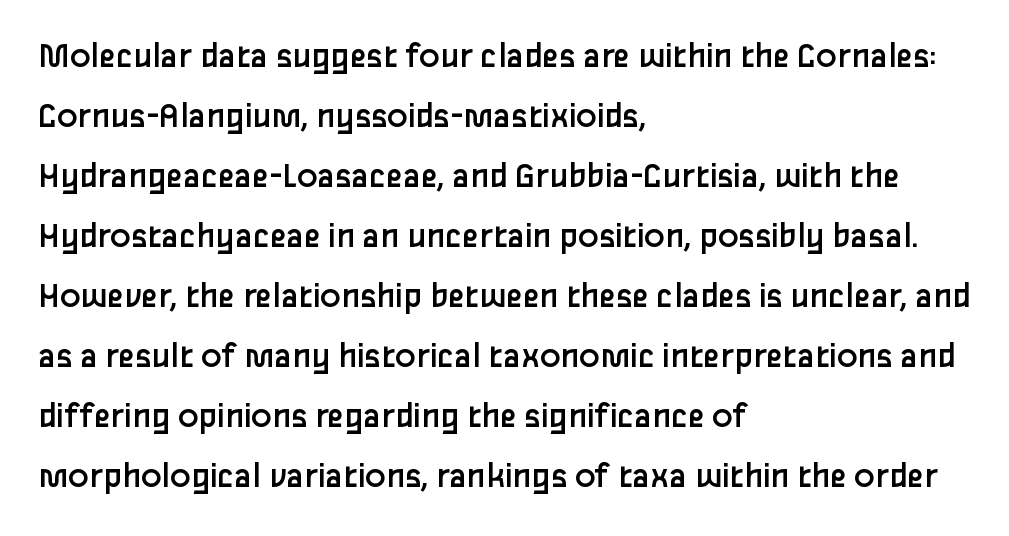
Rows of type keep a routine distance in the vertical direction. The face used here is proportionally spaced, like ordinary book or web type. A roman cut, with each character standing at attention. All the whitespace from short lines collects on the right.
